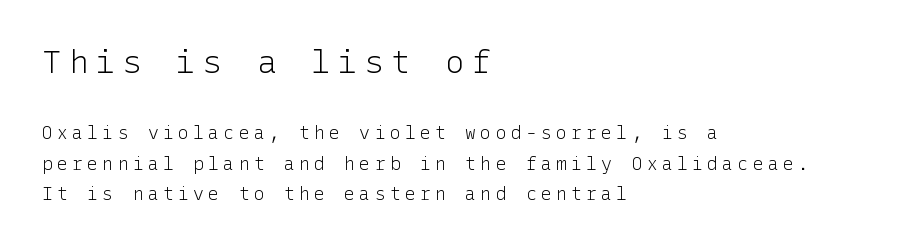
{"serif": "no", "italic": "no", "bold": "no", "weight": "light", "width": "normal", "stroke_contrast": "low", "x_height": "medium", "underline": "no", "align": "left", "line_spacing": "normal", "line_spacing_ratio": 1.68, "letter_spacing": "wide", "letter_spacing_em": 0.24, "larger_block": "first", "size_ratio": 1.78, "glyph_px": 32}
